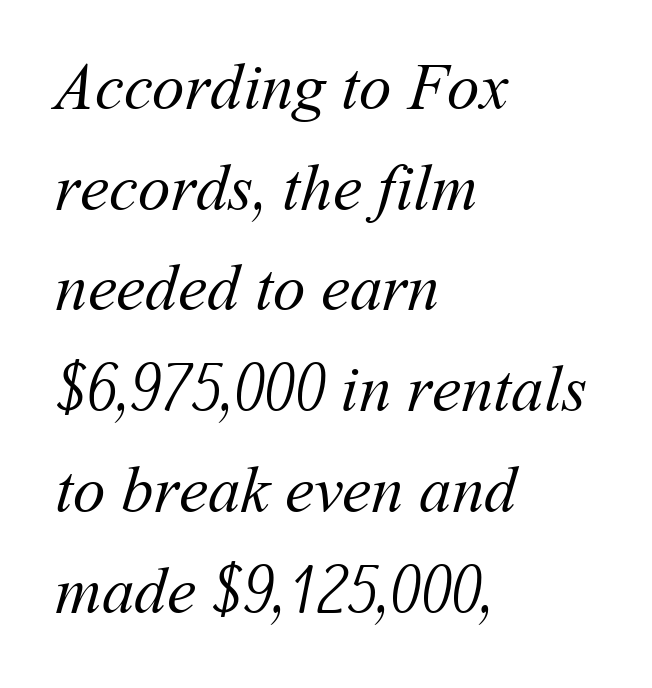
{"bold": "no", "weight": "regular", "width": "normal", "stroke_contrast": "medium", "x_height": "medium", "monospaced": "no", "underline": "no", "align": "left", "line_spacing": "normal", "line_spacing_ratio": 1.55, "letter_spacing": "normal", "letter_spacing_em": 0.0, "glyph_px": 65}
